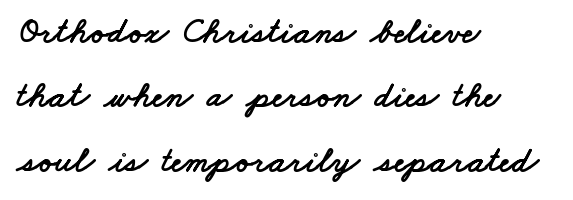
{"serif": "no", "width": "wide", "stroke_contrast": "low", "x_height": "small", "monospaced": "no", "underline": "no", "align": "left", "line_spacing_ratio": 1.79, "letter_spacing": "normal", "letter_spacing_em": 0.0, "glyph_px": 36}
